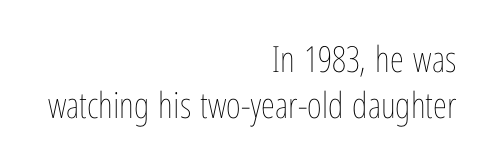
The rendering anchors every line to the right-hand side. The face looks like a standard text weight, possibly lighter. Check the space under the baseline: it is left empty. Notice how the stems are strictly vertical — no italics here.
